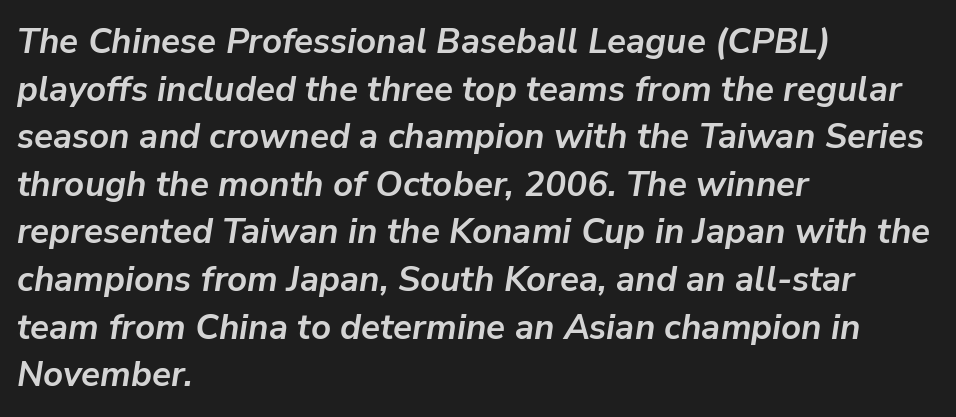
The image shows 35 px semibold type, italic (leaning right); set left-aligned, normal line spacing (1.36x), normal letter spacing, not underlined; low stroke contrast and a medium x-height.
